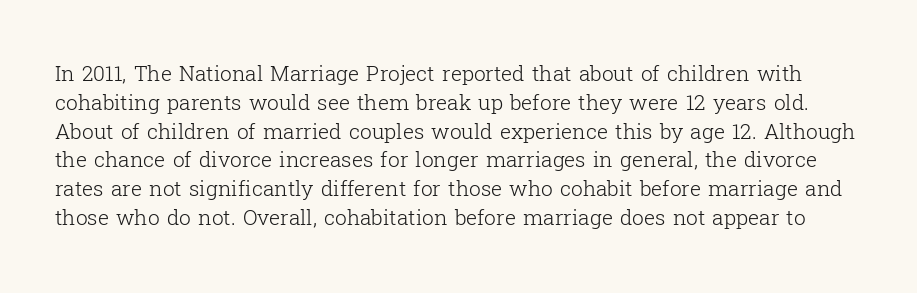
{"italic": "no", "bold": "no", "underline": "no", "line_spacing": "normal", "line_spacing_ratio": 1.37, "letter_spacing": "normal", "letter_spacing_em": 0.0, "glyph_px": 21}
